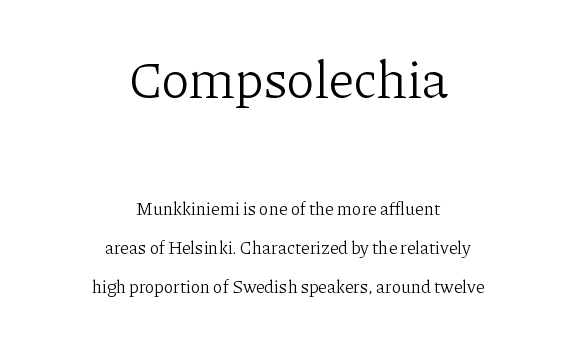
Between one letter and the next there's only the usual sliver of space. Block one is the big one; block two sits smaller underneath. The passage shown is typed in a proportional face where columns would drift. The typeface chosen for these lines features serifs.
